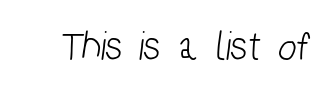
Q: Is the typeface a serif or a sans-serif typeface? A: Sans-serif.
Q: Is the text underlined? A: No.
Q: Is the spacing between letters normal or unusually wide? A: Normal.
Q: Width (condensed, normal, or wide)? A: Condensed.
Q: Stroke contrast? A: Low.
Q: x-height? A: Medium.
Q: Monospaced? A: No.
